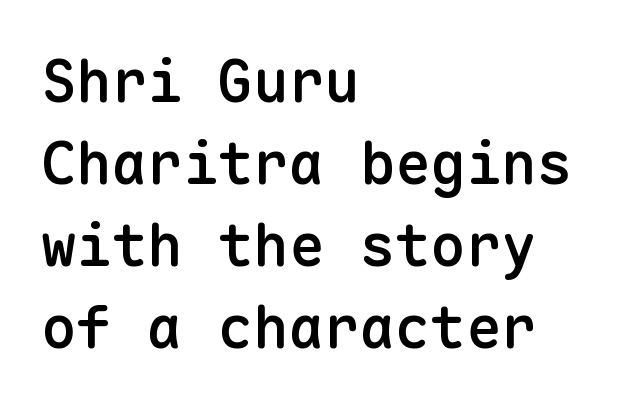
Lines of text with bare space underneath. The type sits square on the baseline with zero lean. Typographic density is moderately raised because the face is semibold. These lines are composed in type without serifs. The rag falls on the right side of this text block. Short note: letters normally spaced.
